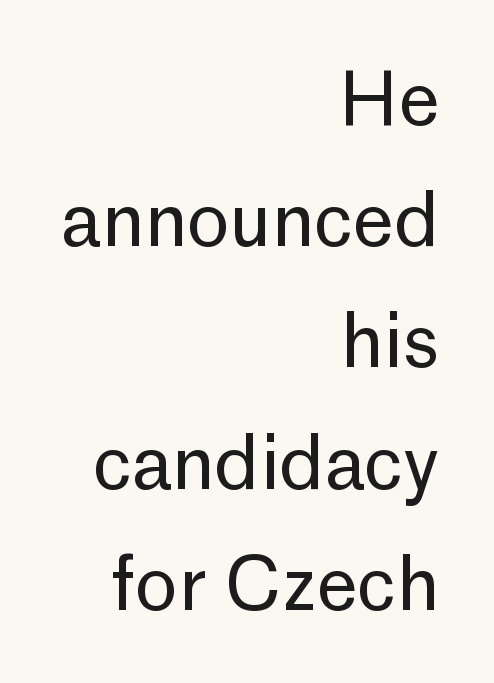
Q: Is the text bold? A: No.
Q: Is the text italic (slanted)? A: No, it is upright.
Q: Is the typeface a serif or a sans-serif typeface? A: Sans-serif.
Q: Is the text underlined? A: No.
Q: How is the paragraph aligned? A: Right-aligned.
Q: Is the spacing between letters normal or unusually wide? A: Normal.
Q: Is the spacing between lines tight, normal or loose? A: Normal.
Q: Width (condensed, normal, or wide)? A: Normal.
Q: Stroke contrast? A: Low.
Q: x-height? A: Medium.
Q: Monospaced? A: No.
